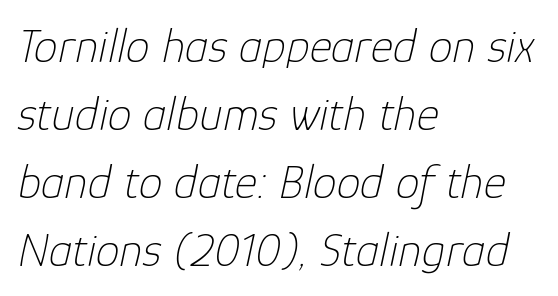
The image shows 48 px thin type, italic (leaning right); set left-aligned, normal line spacing (1.42x), normal letter spacing, not underlined; low stroke contrast and a medium x-height.
